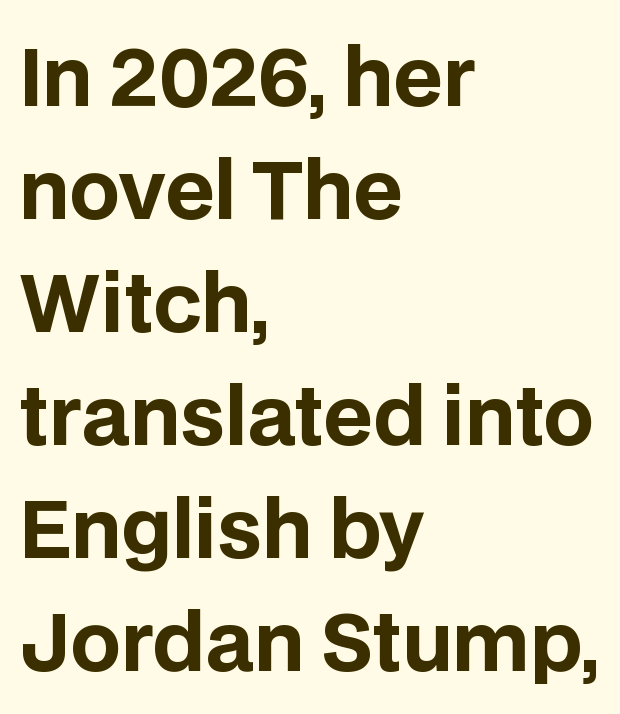
{"serif": "no", "italic": "no", "bold": "yes", "weight": "bold", "width": "normal", "stroke_contrast": "low", "x_height": "large", "monospaced": "no", "underline": "no", "align": "left", "line_spacing": "normal", "line_spacing_ratio": 1.43, "letter_spacing": "normal", "letter_spacing_em": 0.0, "glyph_px": 79}
